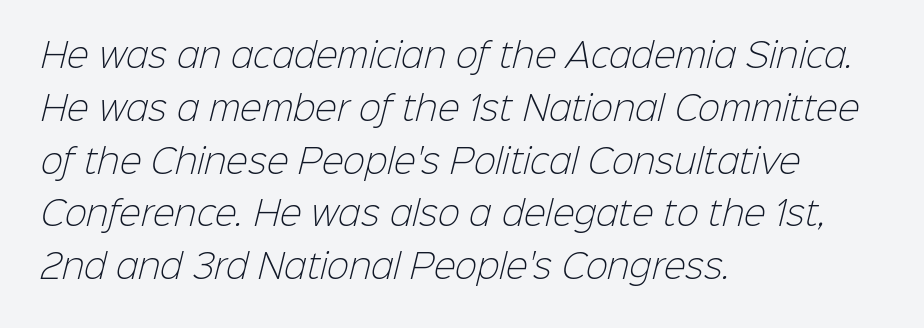
Q: Is the text bold? A: No.
Q: Is the typeface a serif or a sans-serif typeface? A: Sans-serif.
Q: Is the text underlined? A: No.
Q: How is the paragraph aligned? A: Left-aligned.
Q: Is the spacing between letters normal or unusually wide? A: Normal.
Q: Is the spacing between lines tight, normal or loose? A: Normal.
Q: Width (condensed, normal, or wide)? A: Normal.
Q: Stroke contrast? A: Low.
Q: x-height? A: Medium.
Q: Monospaced? A: No.
